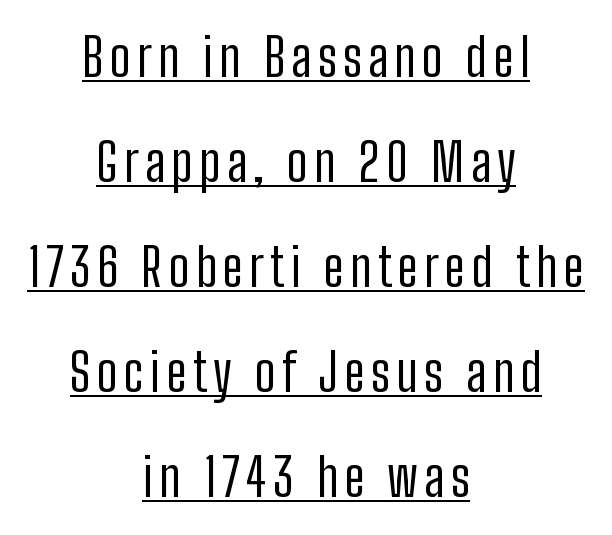
A roman cut, with each character standing at attention. Airy leading. Is this a heavy cut? Hardly; it is regular or lighter. The sample's only ornament is a line tracing under the words.
